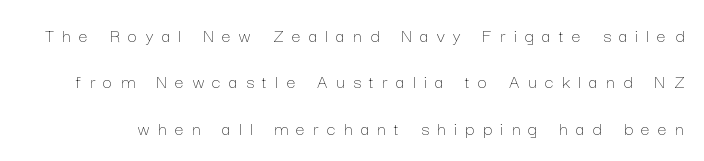
Q: Is the text bold? A: No.
Q: Is the text italic (slanted)? A: No, it is upright.
Q: Is the text underlined? A: No.
Q: Is the spacing between letters normal or unusually wide? A: Unusually wide.
Q: Is the spacing between lines tight, normal or loose? A: Loose.
